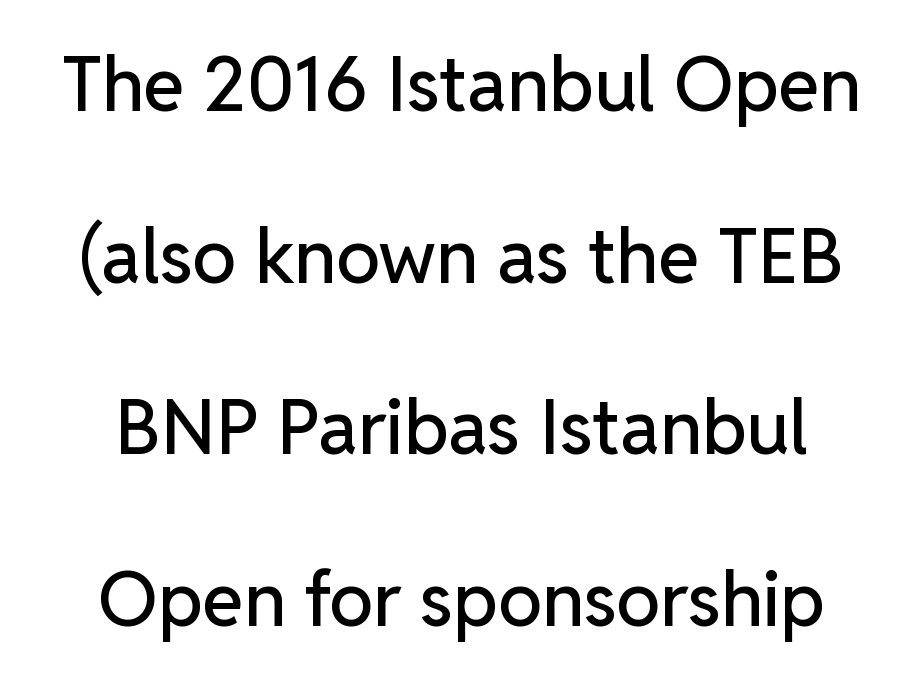
The image shows 75 px sans-serif type, upright; set loose line spacing (2.29x), normal letter spacing, not underlined; low stroke contrast and a medium x-height.
